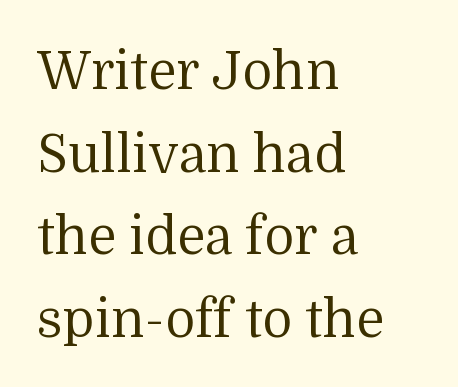
The horizontal fit of the characters is conventional and even. Note the varied advance widths — an 'i' is clearly narrower than an 'm'. The rag falls on the right side of this text block. The rendering shows small feet on the letterforms — a serif design. Letters rest on an invisible, unmarked baseline. Each new line begins a customary step beneath the previous one.
